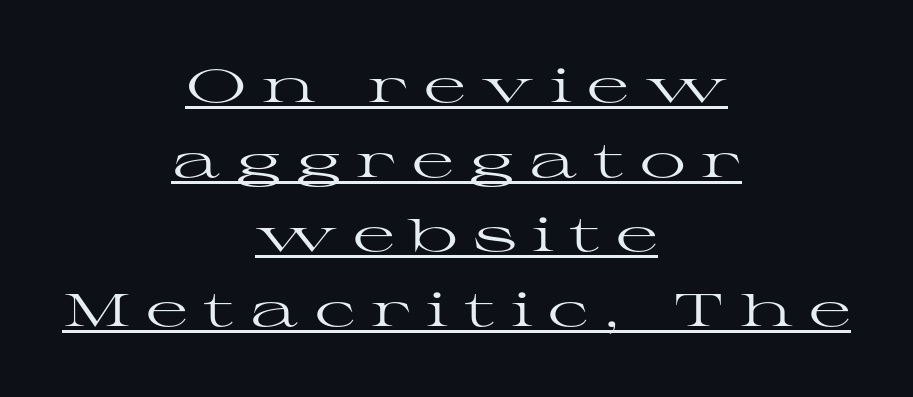
{"serif": "yes", "italic": "no", "bold": "no", "weight": "regular", "width": "wide", "stroke_contrast": "high", "x_height": "medium", "monospaced": "no", "underline": "yes", "align": "center", "line_spacing": "normal", "line_spacing_ratio": 1.62, "letter_spacing": "wide", "letter_spacing_em": 0.34, "glyph_px": 46}
